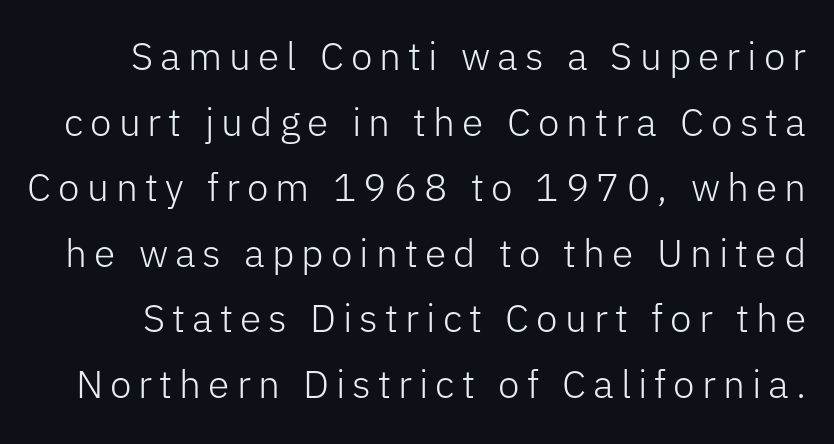
These lines are composed in type without serifs. The zone under the glyphs is completely vacant. Does the leading feel generous? No, just average. Is this a fixed-width face? No — the glyphs have proportional, varying widths. Summary of weight: not heavy and not bold.
